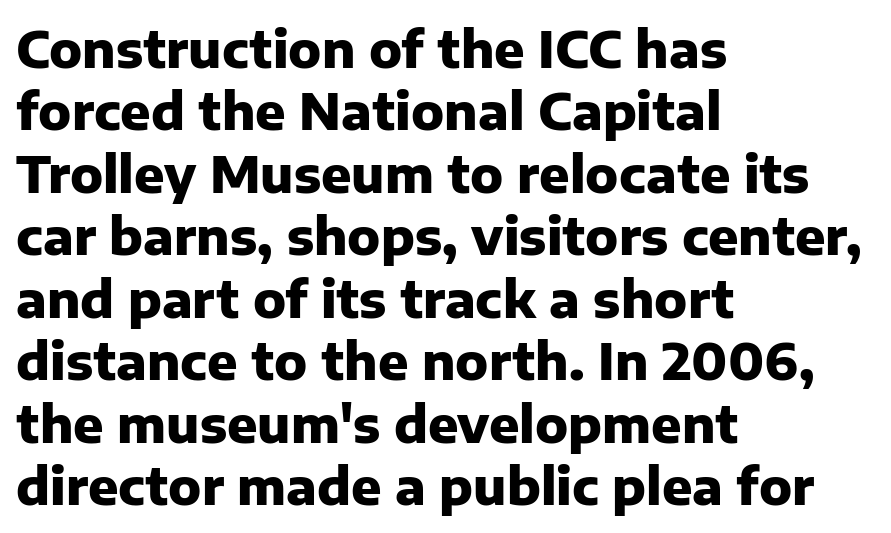
Clear beneath every line of the passage. Horizontal bands of white between lines are of average thickness. Stroke thickness is high; the sample reads as a true bold. There is no visible air inserted between adjacent glyphs. Look at the bottom of the vertical strokes: they stop flat, with no serifs. Rendered with straight, roman letterforms.
